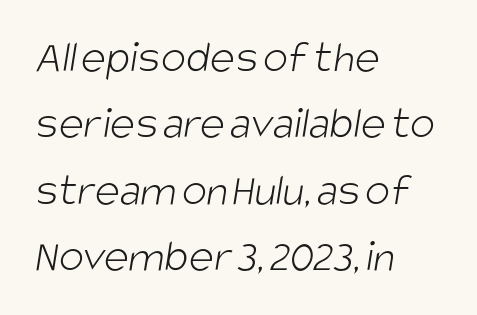
The image shows 47 px light, condensed sans-serif type; set left-aligned, normal line spacing (1.41x), normal letter spacing, not underlined; low stroke contrast and a large x-height.
